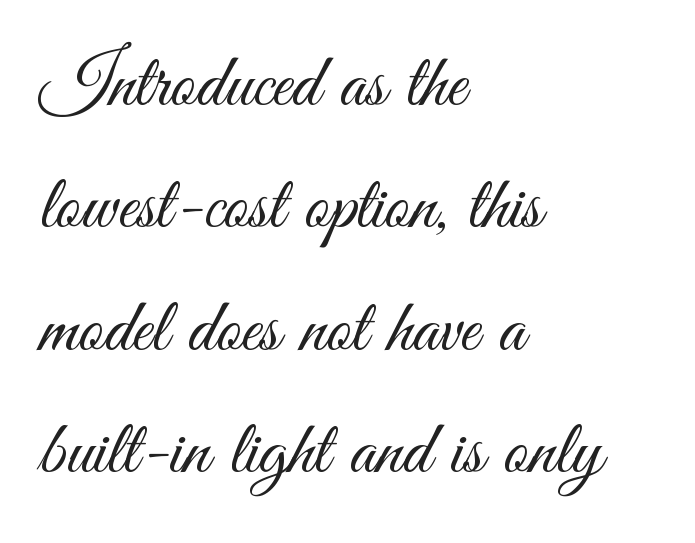
The image shows 77 px light, condensed sans-serif type; set left-aligned, normal line spacing (1.59x), normal letter spacing, not underlined; medium stroke contrast and a small x-height.
